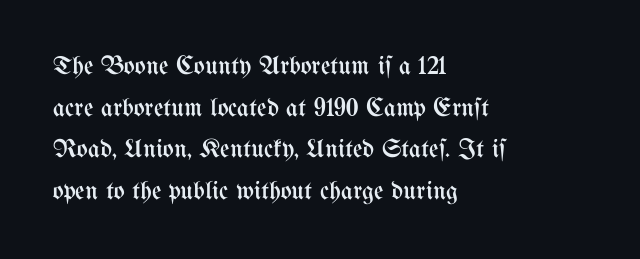
The image shows 26 px text type, upright; set left-aligned, normal line spacing (1.6x), normal letter spacing, not underlined.
